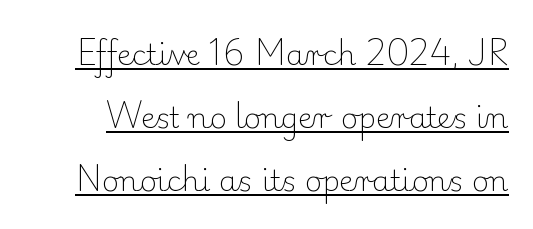
Q: Is the text bold? A: No.
Q: Is the text italic (slanted)? A: No, it is upright.
Q: Is the typeface a serif or a sans-serif typeface? A: Serif.
Q: Is the text underlined? A: Yes.
Q: Is the spacing between letters normal or unusually wide? A: Normal.
Q: Is the spacing between lines tight, normal or loose? A: Loose.
Q: Width (condensed, normal, or wide)? A: Normal.
Q: Stroke contrast? A: Low.
Q: x-height? A: Small.
Q: Monospaced? A: No.
